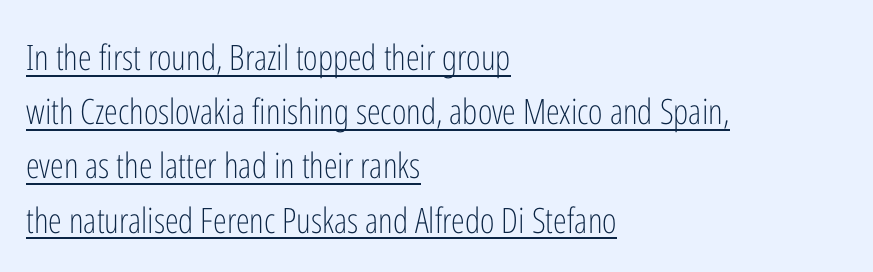
The image shows 35 px light, condensed sans-serif type, upright; set left-aligned, normal line spacing (1.55x), normal letter spacing, underlined; low stroke contrast and a medium x-height.
